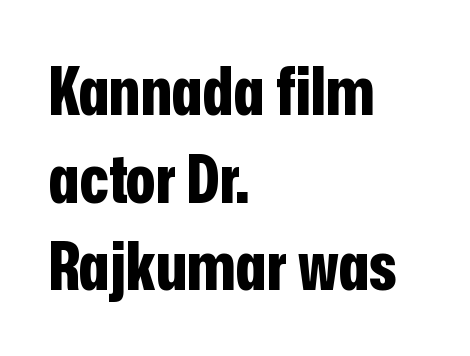
Q: Is the text bold? A: Yes.
Q: Is the text italic (slanted)? A: No, it is upright.
Q: Is the typeface a serif or a sans-serif typeface? A: Sans-serif.
Q: Is the text underlined? A: No.
Q: How is the paragraph aligned? A: Left-aligned.
Q: Is the spacing between letters normal or unusually wide? A: Normal.
Q: Is the spacing between lines tight, normal or loose? A: Normal.
Q: Width (condensed, normal, or wide)? A: Condensed.
Q: Stroke contrast? A: Low.
Q: x-height? A: Medium.
Q: Monospaced? A: No.
